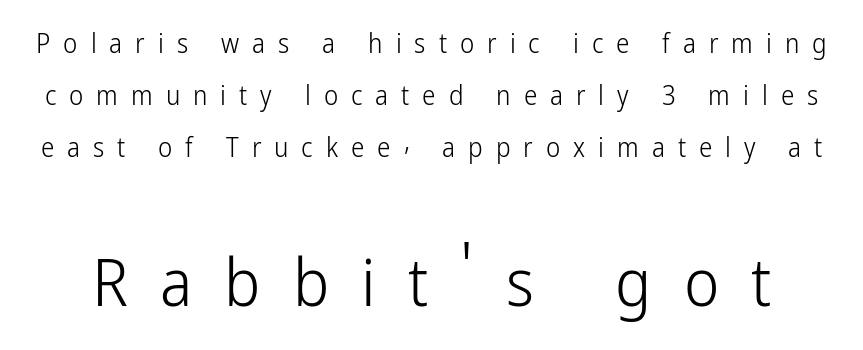
The face looks like a standard text weight, possibly lighter. The letters advance in unequal steps, a hallmark of proportional type. This sample uses expanded letter spacing, leaving extra air between glyphs. The gap between lines stays unmarked.
